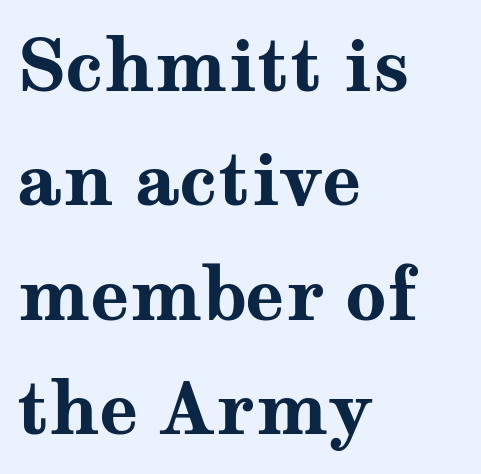
{"serif": "yes", "italic": "no", "bold": "yes", "weight": "bold", "width": "wide", "stroke_contrast": "medium", "x_height": "medium", "monospaced": "no", "underline": "no", "align": "left", "line_spacing": "normal", "line_spacing_ratio": 1.59, "letter_spacing": "normal", "letter_spacing_em": 0.0, "glyph_px": 72}
